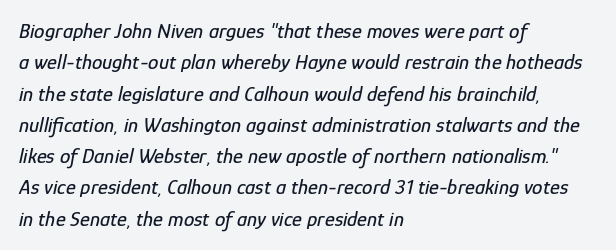
{"italic": "yes", "lean": "right", "slant_degrees": 12, "underline": "no", "align": "left", "line_spacing": "normal", "line_spacing_ratio": 1.49, "letter_spacing": "normal", "letter_spacing_em": 0.0, "glyph_px": 21}
